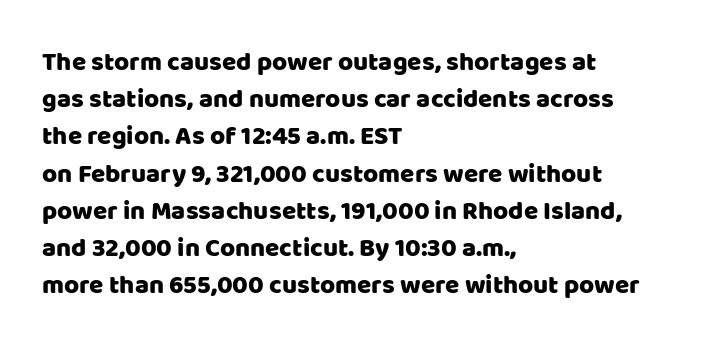
The image shows 26 px text type, upright; set left-aligned, normal line spacing (1.43x), normal letter spacing, not underlined.
